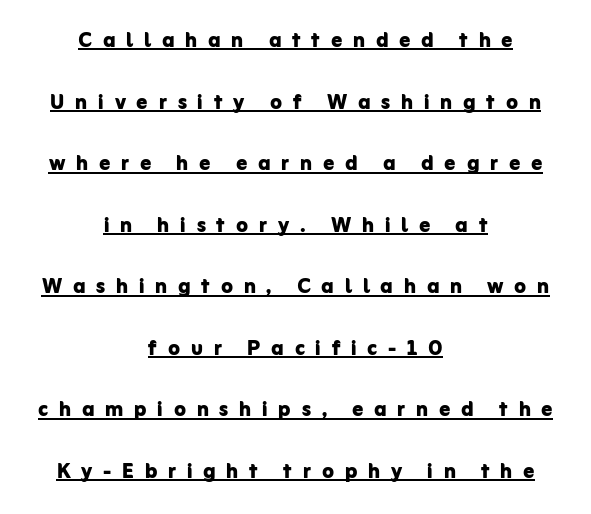
Q: Is the text bold? A: Yes.
Q: Is the text italic (slanted)? A: No, it is upright.
Q: Is the text underlined? A: Yes.
Q: How is the paragraph aligned? A: Centered.
Q: Is the spacing between letters normal or unusually wide? A: Unusually wide.
Q: Is the spacing between lines tight, normal or loose? A: Loose.
